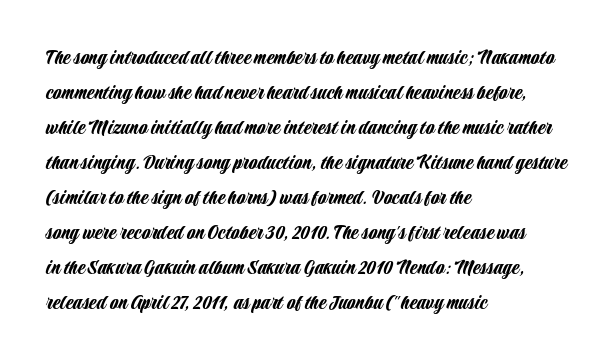
{"underline": "no", "align": "left", "line_spacing": "normal", "line_spacing_ratio": 1.59, "letter_spacing": "normal", "letter_spacing_em": 0.0, "glyph_px": 22}
